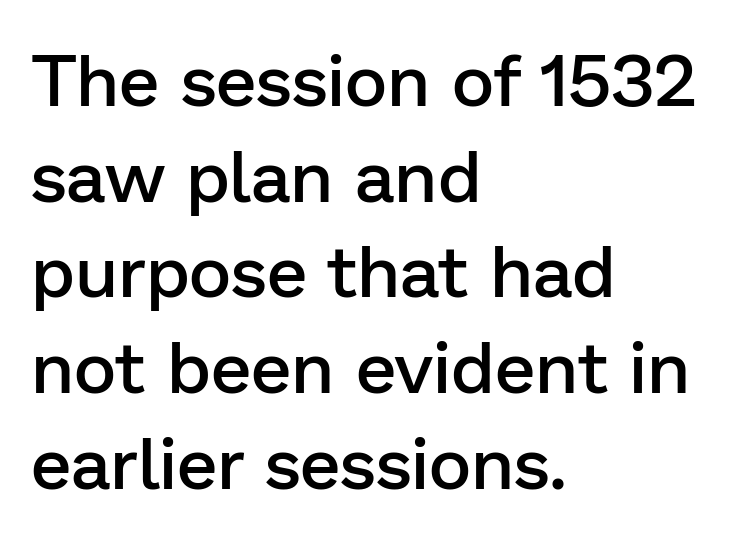
The rendering uses a moderate line-height, typical for paragraphs. Do the characters align in a grid? No, the font is proportional. Font category for this specimen: sans-serif. The rendering keeps characters at their native spacing.
